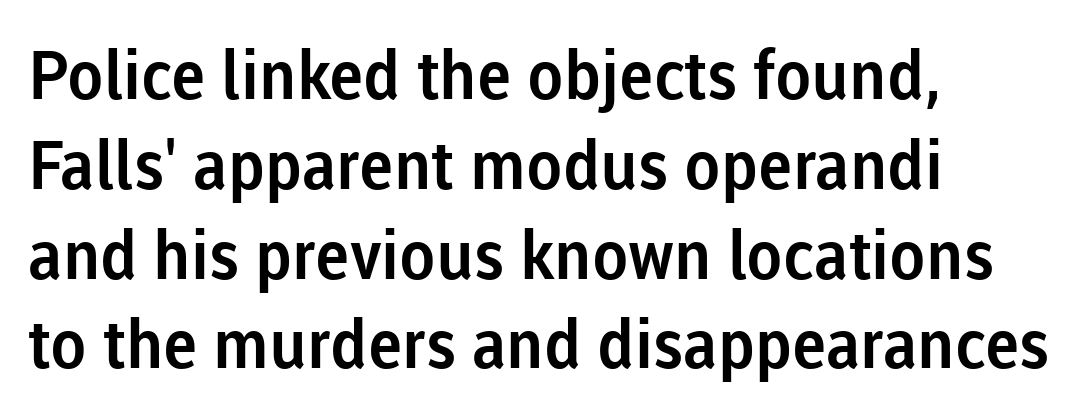
The line-height multiplier appears to be the usual default. Tracking here is standard; glyphs follow each other at the usual distance. The face used here is a sans, in the tradition of grotesques and geometrics. The paragraph shown leans on its left margin. The lettering holds an erect, upright posture throughout.
